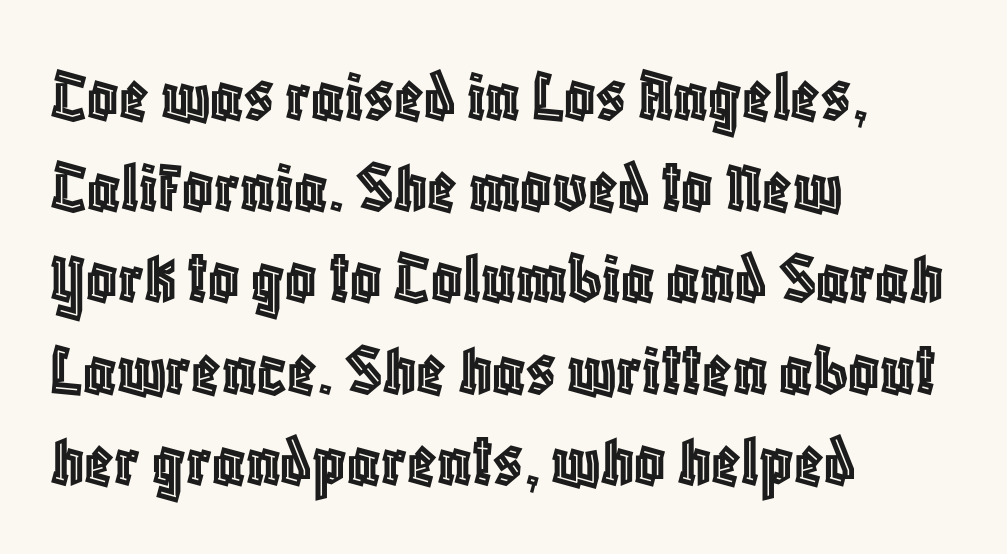
{"italic": "no", "width": "condensed", "x_height": "large", "monospaced": "no", "underline": "no", "align": "left", "line_spacing_ratio": 1.2, "letter_spacing": "normal", "letter_spacing_em": 0.0, "glyph_px": 76}
